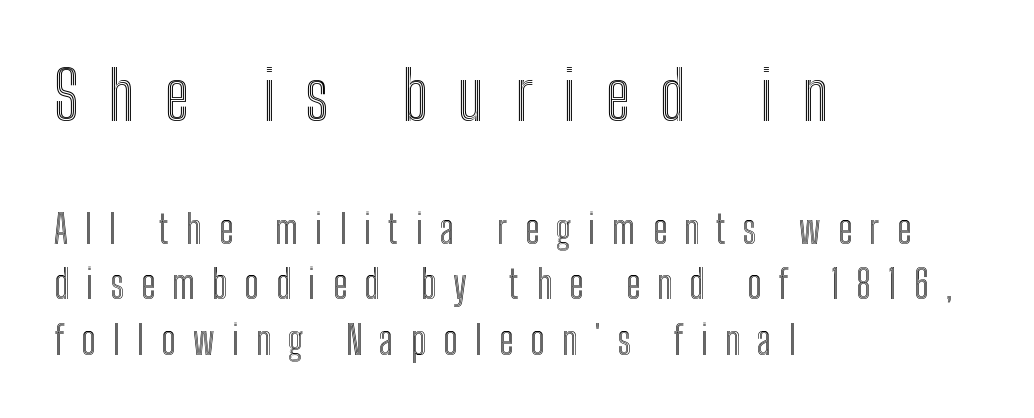
The image shows 68 px condensed type, upright; set left-aligned, normal line spacing (1.42x), unusually wide letter spacing (+0.44 em), not underlined; the first (top) block is 1.74x larger; a medium x-height.
